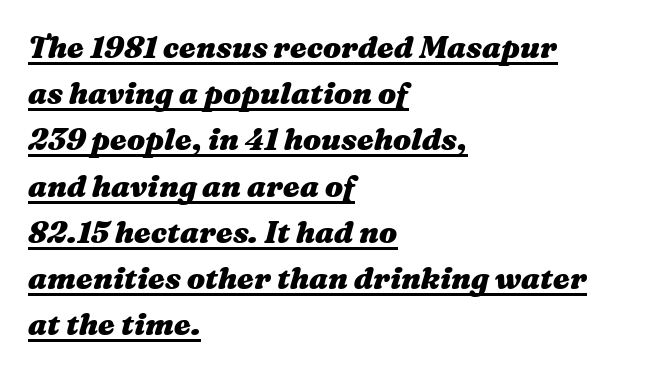
The image shows 30 px heavy, wide type, italic (leaning right); set left-aligned, normal line spacing (1.54x), normal letter spacing, underlined; medium stroke contrast and a medium x-height.
